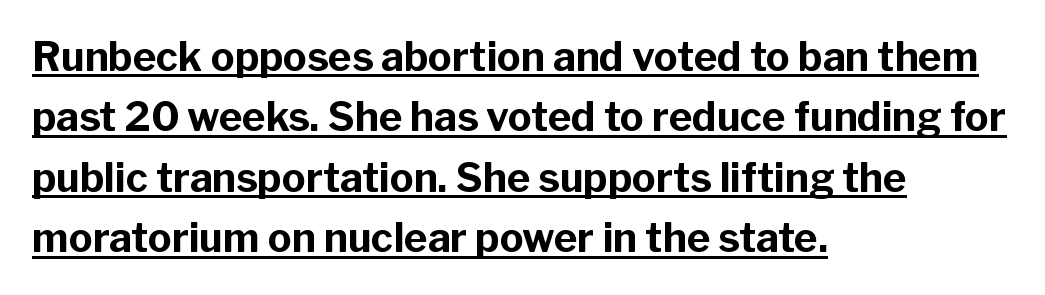
{"serif": "no", "italic": "no", "bold": "yes", "weight": "bold", "width": "normal", "stroke_contrast": "low", "x_height": "medium", "monospaced": "no", "underline": "yes", "align": "left", "line_spacing": "normal", "line_spacing_ratio": 1.51, "letter_spacing": "normal", "letter_spacing_em": 0.0, "glyph_px": 40}
